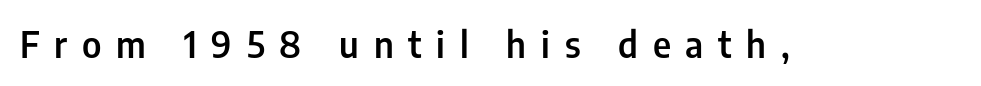
Q: Is the text bold? A: Semi-bold.
Q: Is the text italic (slanted)? A: No, it is upright.
Q: Is the typeface a serif or a sans-serif typeface? A: Sans-serif.
Q: Is the text underlined? A: No.
Q: Is the spacing between letters normal or unusually wide? A: Unusually wide.
Q: Width (condensed, normal, or wide)? A: Condensed.
Q: Stroke contrast? A: Low.
Q: x-height? A: Medium.
Q: Monospaced? A: No.
